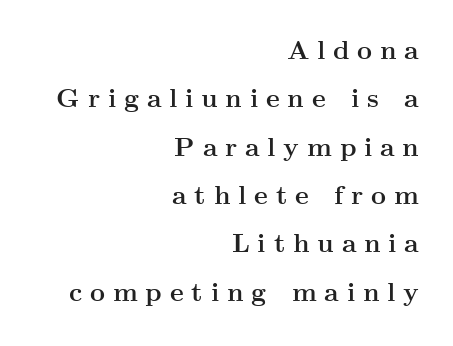
Q: Is the text bold? A: Yes.
Q: Is the text italic (slanted)? A: No, it is upright.
Q: Is the text underlined? A: No.
Q: How is the paragraph aligned? A: Right-aligned.
Q: Is the spacing between letters normal or unusually wide? A: Unusually wide.
